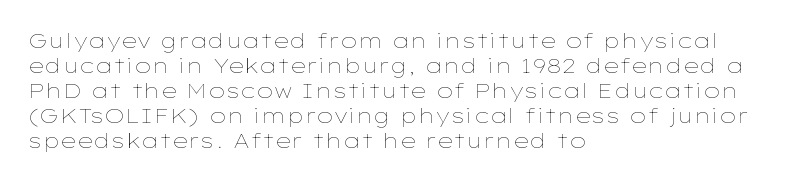
{"italic": "no", "bold": "no", "underline": "no", "align": "left", "line_spacing": "normal", "line_spacing_ratio": 1.25, "letter_spacing": "normal", "letter_spacing_em": 0.0, "glyph_px": 20}
